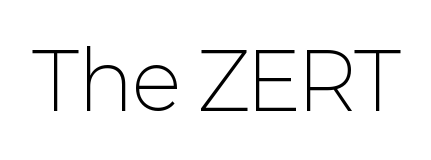
Ascenders rise straight up at ninety degrees. The space directly below the letters is spotless. What kind of face is this? One without serifs — a sans. This reads as an unemphasized weight, regular at the heaviest.
